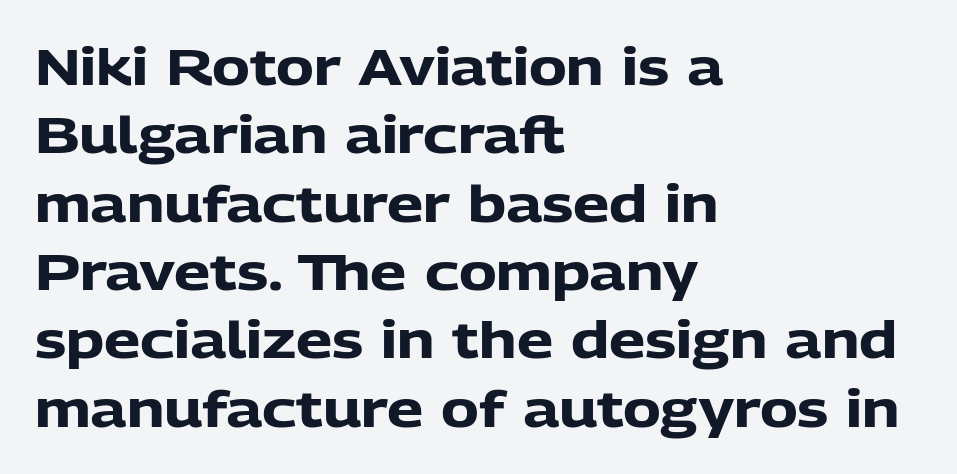
The image shows 51 px heavy sans-serif type, upright; set left-aligned, normal line spacing (1.34x), normal letter spacing, not underlined; low stroke contrast and a medium x-height.
